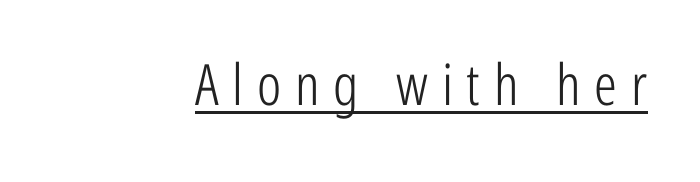
Here the designer chose a conventional face with non-uniform glyph widths. Posture: straight, roman, zero tilt. Here the glyphs are tracked loosely, breaking word shapes into spaced letters. The face used here is a sans, in the tradition of grotesques and geometrics. Vertical stems look standard width or narrower in stroke.
